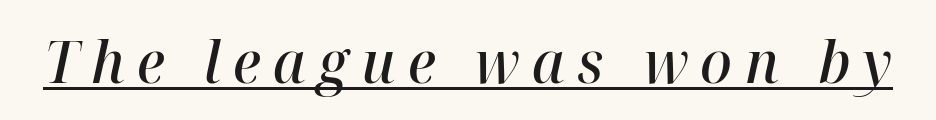
{"italic": "yes", "lean": "right", "slant_degrees": 12, "bold": "semi", "weight": "semibold", "width": "normal", "stroke_contrast": "high", "x_height": "medium", "monospaced": "no", "underline": "yes", "letter_spacing": "wide", "letter_spacing_em": 0.21, "glyph_px": 59}
